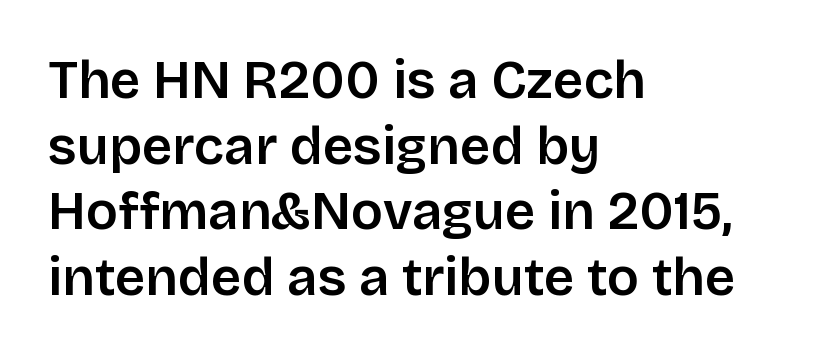
The image shows 53 px sans-serif type, upright; set left-aligned, line spacing 1.24x, normal letter spacing, not underlined; low stroke contrast and a large x-height.
